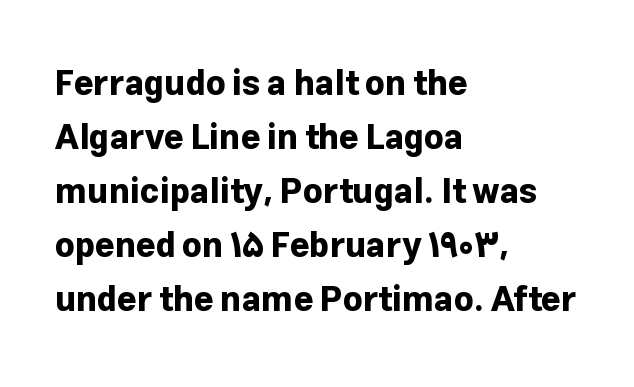
The image shows 34 px bold sans-serif type, upright; set left-aligned, normal line spacing (1.59x), normal letter spacing, not underlined; low stroke contrast and a medium x-height.
